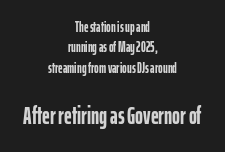
Look at the tracking — it's just the regular setting, nothing added. Vertically, the passage feels balanced, rows spaced as you'd expect. The sample has been set heavy, in full bold. The lettering holds an erect, upright posture throughout. Every row of glyphs is offset so its center matches the block's center.
